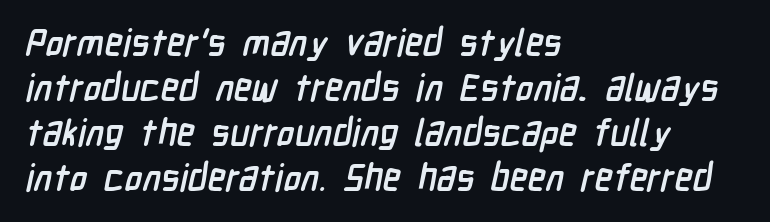
{"serif": "no", "bold": "yes", "weight": "semibold", "width": "condensed", "stroke_contrast": "low", "x_height": "medium", "monospaced": "no", "underline": "no", "align": "left", "line_spacing_ratio": 1.22, "letter_spacing": "normal", "letter_spacing_em": 0.0, "glyph_px": 37}
